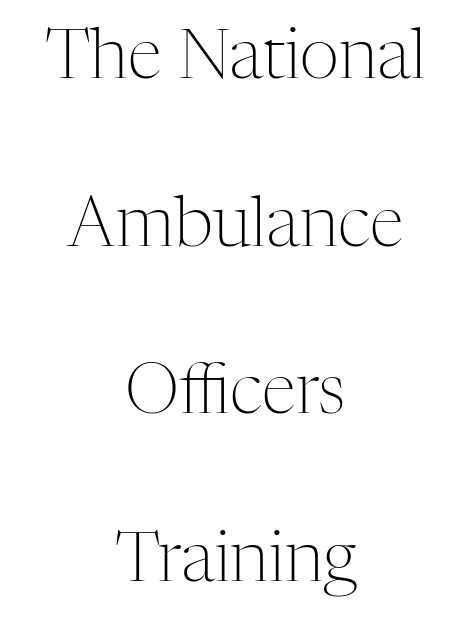
Q: Is the text bold? A: No.
Q: Is the text italic (slanted)? A: No, it is upright.
Q: Is the typeface a serif or a sans-serif typeface? A: Serif.
Q: Is the text underlined? A: No.
Q: How is the paragraph aligned? A: Centered.
Q: Is the spacing between letters normal or unusually wide? A: Normal.
Q: Is the spacing between lines tight, normal or loose? A: Loose.
Q: Width (condensed, normal, or wide)? A: Normal.
Q: Stroke contrast? A: Medium.
Q: x-height? A: Medium.
Q: Monospaced? A: No.
